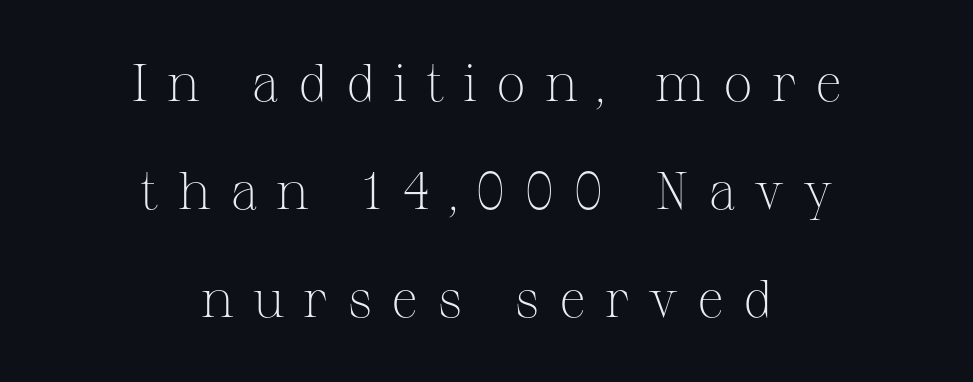
{"serif": "yes", "italic": "no", "bold": "no", "weight": "light", "width": "normal", "stroke_contrast": "medium", "x_height": "medium", "monospaced": "no", "underline": "no", "align": "center", "line_spacing": "loose", "line_spacing_ratio": 2.04, "letter_spacing": "wide", "letter_spacing_em": 0.35, "glyph_px": 53}
